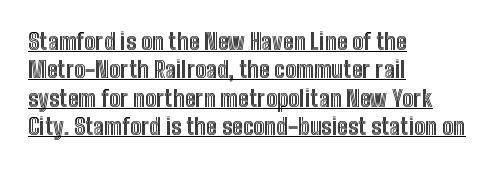
This sample uses plain, unmodified letter spacing. Posture: vertical. Visually the block forms a straight wall on the left and a jagged coastline on the right. The passage shown is underscored from start to finish. A typesetter would call this leading conventional body-copy spacing.
